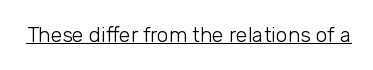
The image shows 21 px text type, upright; set normal letter spacing, underlined.
